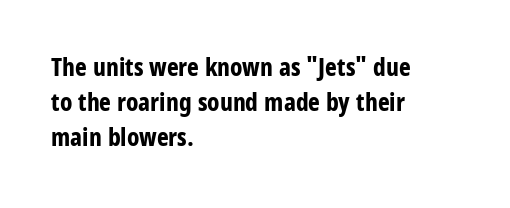
The image shows 25 px bold type, upright; set left-aligned, normal line spacing (1.41x), normal letter spacing, not underlined.
